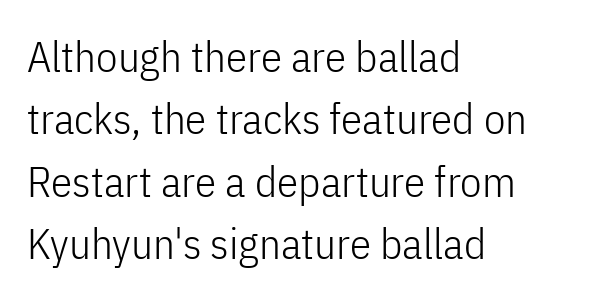
Q: Is the text bold? A: No.
Q: Is the text italic (slanted)? A: No, it is upright.
Q: Is the typeface a serif or a sans-serif typeface? A: Sans-serif.
Q: Is the text underlined? A: No.
Q: How is the paragraph aligned? A: Left-aligned.
Q: Is the spacing between letters normal or unusually wide? A: Normal.
Q: Is the spacing between lines tight, normal or loose? A: Normal.
Q: Width (condensed, normal, or wide)? A: Condensed.
Q: Stroke contrast? A: Low.
Q: x-height? A: Medium.
Q: Monospaced? A: No.
